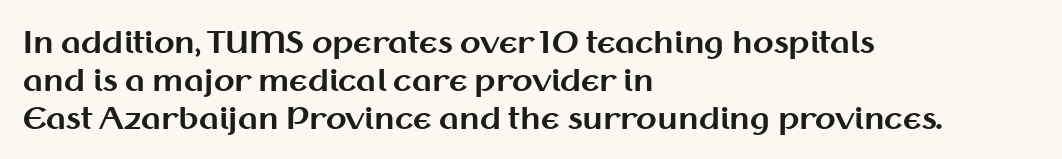
{"serif": "no", "italic": "no", "bold": "yes", "weight": "bold", "width": "normal", "stroke_contrast": "medium", "x_height": "medium", "monospaced": "no", "underline": "no", "align": "left", "line_spacing": "normal", "line_spacing_ratio": 1.26, "letter_spacing": "normal", "letter_spacing_em": 0.0, "glyph_px": 30}
